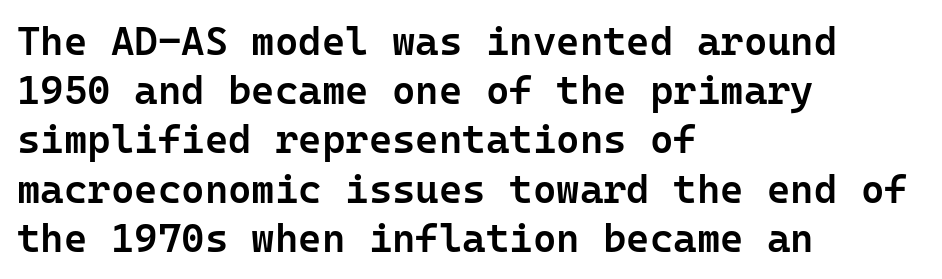
The image shows 40 px semibold sans-serif type, upright, monospaced; set left-aligned, line spacing 1.23x, normal letter spacing, not underlined; low stroke contrast and a medium x-height.
